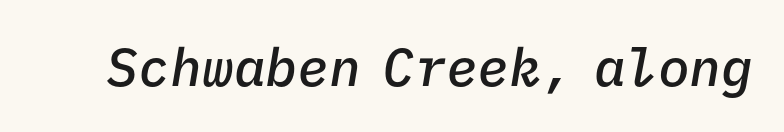
The sample has been set in demibold, a notch under bold. Standard letterfit; no display-style spreading of the glyphs. A clean baseline with only descenders dipping below it. Quick note: italic. Is this a fixed-width face? Yes — each glyph sits in an identical cell.
